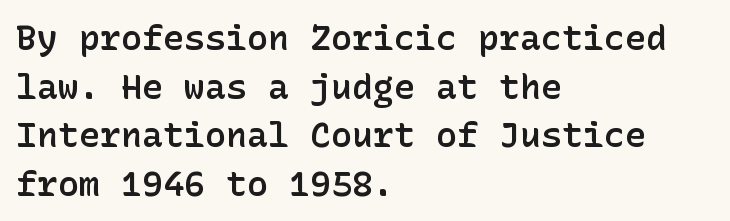
The image shows 35 px semibold sans-serif type, upright; set left-aligned, normal line spacing (1.39x), normal letter spacing, not underlined; low stroke contrast and a medium x-height.
